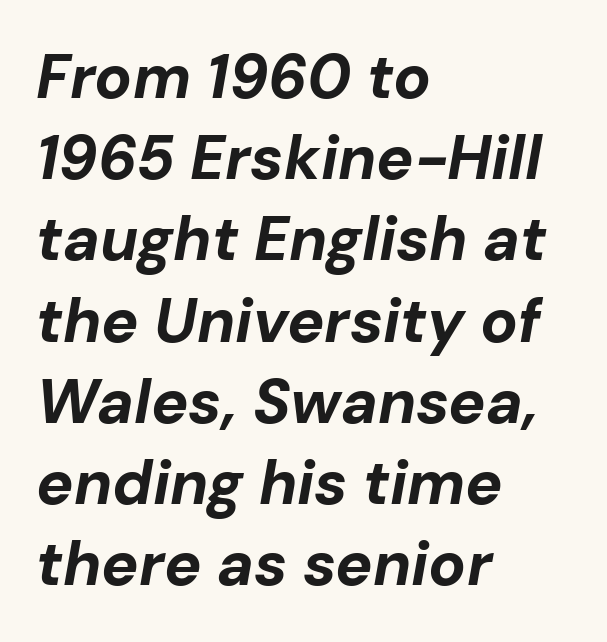
Character widths vary here, with narrow letters taking less room than wide ones. If you measured baseline to baseline, you'd find a middling distance. Letters rest on an invisible, unmarked baseline. When letters slant like this, we call the style italic. The typesetter chose a ragged-right arrangement here.
